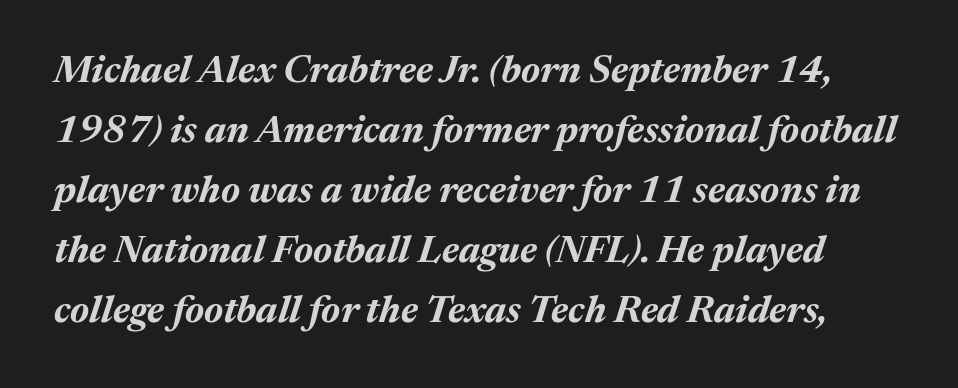
Q: Is the text bold? A: Yes.
Q: Is the text italic (slanted)? A: Yes, it leans right by about 17 degrees.
Q: Is the text underlined? A: No.
Q: Is the spacing between letters normal or unusually wide? A: Normal.
Q: Is the spacing between lines tight, normal or loose? A: Normal.
Q: Width (condensed, normal, or wide)? A: Normal.
Q: Stroke contrast? A: Medium.
Q: x-height? A: Medium.
Q: Monospaced? A: No.
